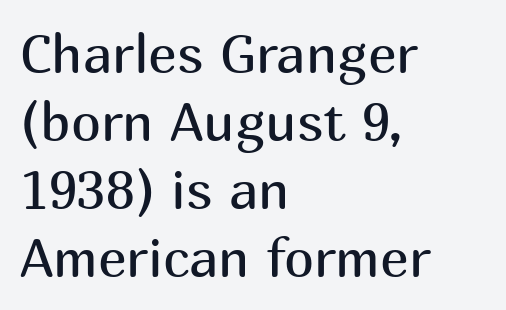
Q: Is the text bold? A: No.
Q: Is the text italic (slanted)? A: No, it is upright.
Q: Is the typeface a serif or a sans-serif typeface? A: Sans-serif.
Q: Is the text underlined? A: No.
Q: How is the paragraph aligned? A: Left-aligned.
Q: Is the spacing between letters normal or unusually wide? A: Normal.
Q: Is the spacing between lines tight, normal or loose? A: Normal.
Q: Width (condensed, normal, or wide)? A: Normal.
Q: Stroke contrast? A: Medium.
Q: x-height? A: Medium.
Q: Monospaced? A: No.
